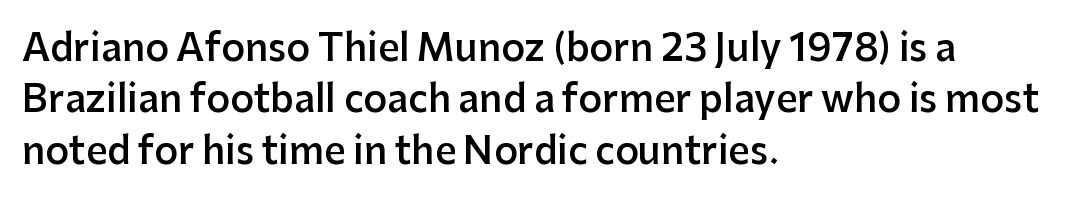
{"serif": "no", "italic": "no", "bold": "semi", "weight": "semibold", "width": "normal", "stroke_contrast": "low", "x_height": "medium", "monospaced": "no", "underline": "no", "align": "left", "line_spacing": "normal", "line_spacing_ratio": 1.39, "letter_spacing": "normal", "letter_spacing_em": 0.0, "glyph_px": 37}
